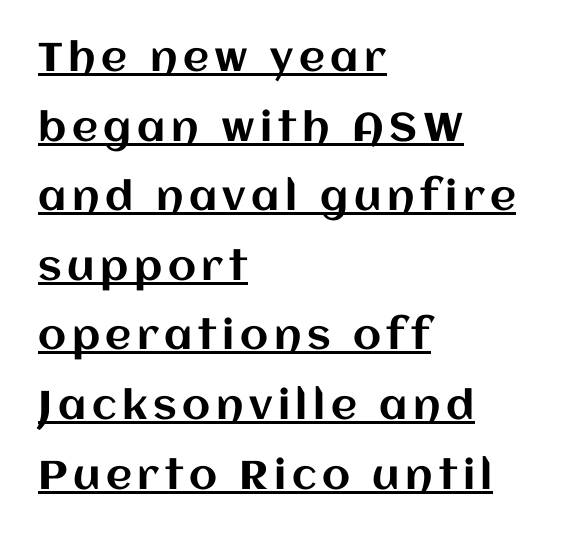
The image shows 40 px text type, upright; set left-aligned, line spacing 1.74x, underlined; medium stroke contrast and a large x-height.
